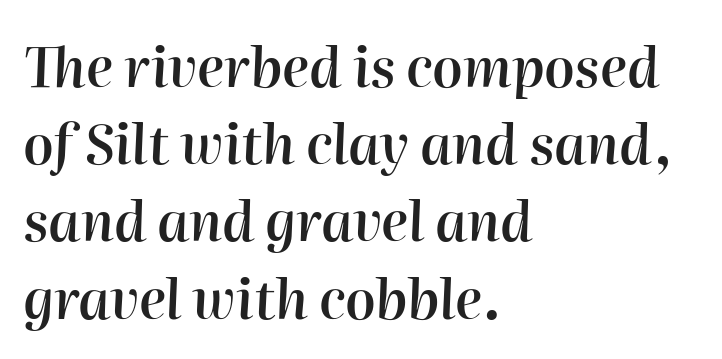
{"italic": "yes", "lean": "right", "slant_degrees": 2, "bold": "semi", "weight": "semibold", "width": "normal", "stroke_contrast": "high", "x_height": "medium", "monospaced": "no", "underline": "no", "align": "left", "line_spacing": "normal", "line_spacing_ratio": 1.43, "letter_spacing": "normal", "letter_spacing_em": 0.0, "glyph_px": 54}
